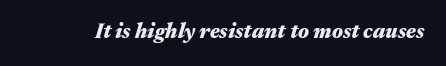
Q: Is the text bold? A: Yes.
Q: Is the text italic (slanted)? A: Yes, it leans right by about 17 degrees.
Q: Is the text underlined? A: No.
Q: Is the spacing between letters normal or unusually wide? A: Normal.
